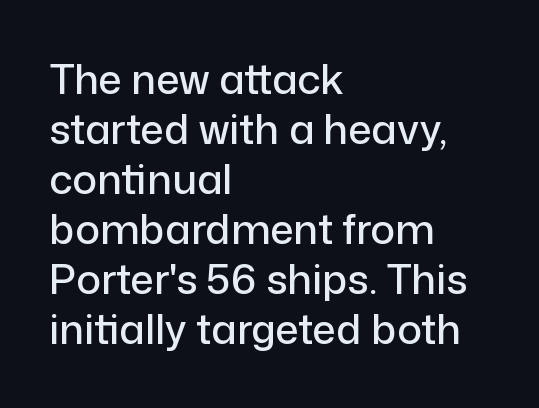
The image shows 41 px sans-serif type, upright; set left-aligned, line spacing 1.22x, normal letter spacing, not underlined; low stroke contrast and a medium x-height.
